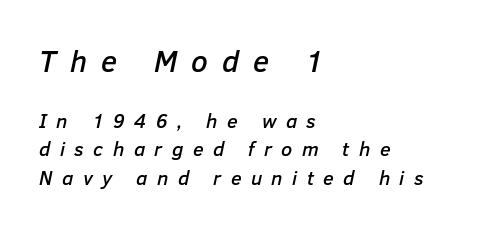
Lines of text with bare space underneath. What stands out about the letter spacing? Its width — letters are far apart. This is oblique type, the kind used for emphasis or titles. Spacing verdict: proportional, widths tailored to each character. Look at the glyph heights: the upper group is clearly the bigger setting.
